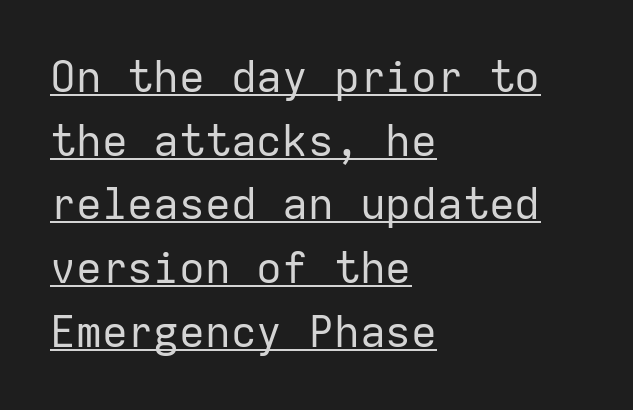
In terms of leading, this rendering sits right in the middle. The weight tops out at a normal text grade. In CSS terms this would be text-align: left. Every character here occupies the same horizontal width, giving the sample a typewriter-like rhythm.
